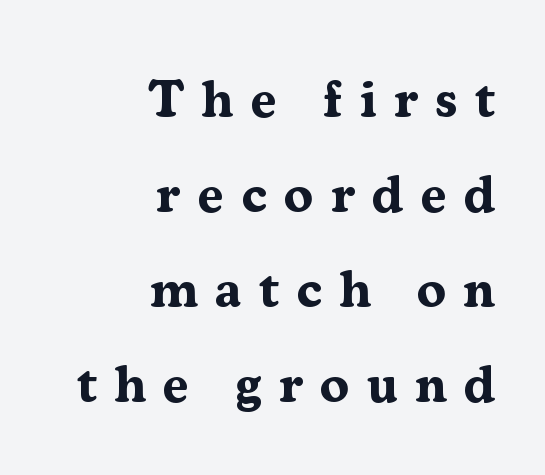
Strokes here are thick enough to call this a true bold. This rendering features lettering with no underline. Right-aligned paragraph, ragged on the left. Font category for this specimen: serif.
